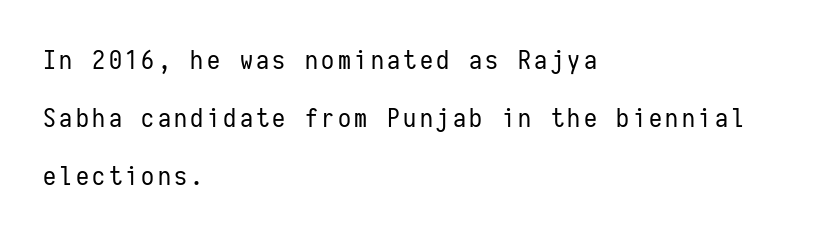
The typesetting does not lean heavy: it is not bold. Type without underlining. Where is the straight margin? On the left. This sample trades compactness for vertical openness between lines.
